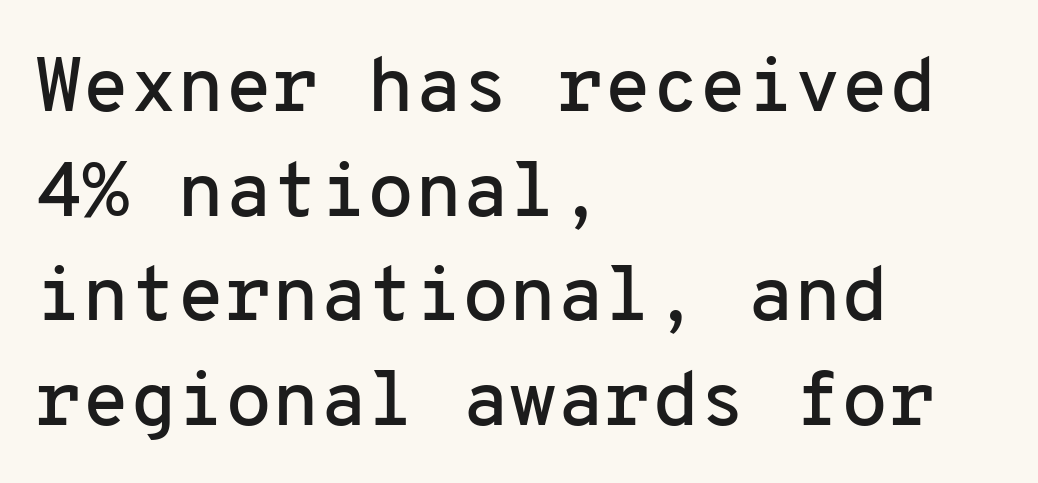
Interline gaps are of average width in this sample. Nobody touched the tracking dial on this one. The text block is weighted toward the left margin, trailing off unevenly rightward. Unmarked baselines from the first word to the last. Think of a typewriter: that constant character pitch is what you see here. This is sans-serif lettering, the kind often seen on screens and signage.
